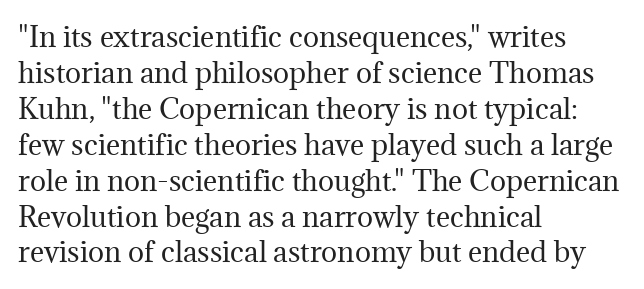
Q: Is the text bold? A: No.
Q: Is the text italic (slanted)? A: No, it is upright.
Q: Is the text underlined? A: No.
Q: How is the paragraph aligned? A: Left-aligned.
Q: Is the spacing between letters normal or unusually wide? A: Normal.
Q: Is the spacing between lines tight, normal or loose? A: Normal.
